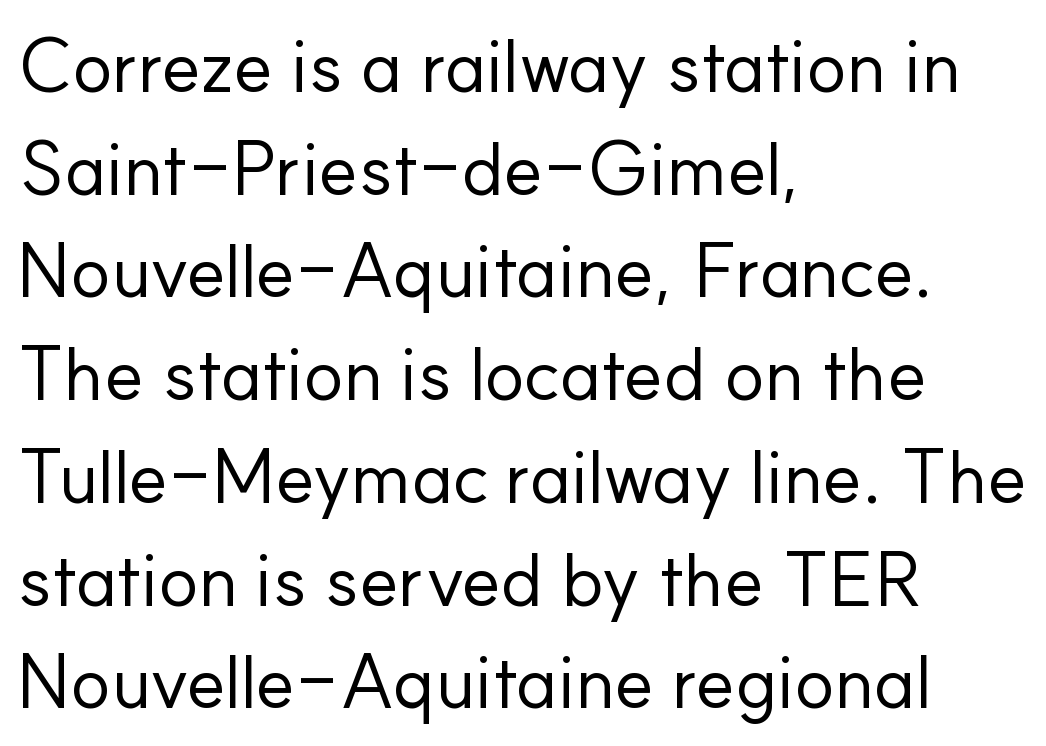
Does the leading feel generous? No, just average. Each stroke keeps to a modest, everyday thickness or less. To sum up the face: it is a sans, with no serifs. Honestly, the letter spacing is just normal — you wouldn't notice it. Beneath every word, the page is bare.
